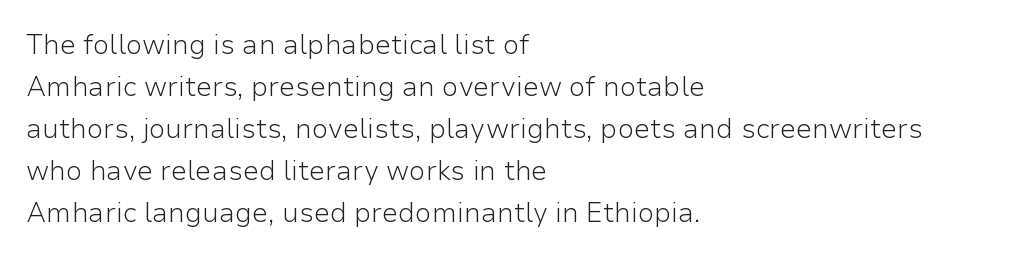
Q: Is the text bold? A: No.
Q: Is the text italic (slanted)? A: No, it is upright.
Q: Is the text underlined? A: No.
Q: How is the paragraph aligned? A: Left-aligned.
Q: Is the spacing between letters normal or unusually wide? A: Normal.
Q: Is the spacing between lines tight, normal or loose? A: Normal.
